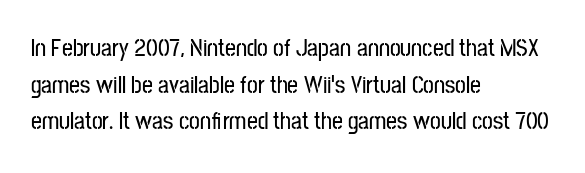
The image shows 24 px text type, upright; set left-aligned, normal line spacing (1.53x), normal letter spacing, not underlined.
